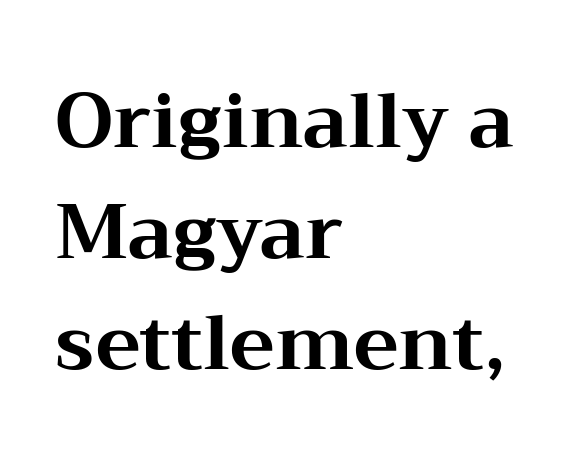
Does the type have serifs? Yes, each stem ends in a small foot. Is the type bold? Yes — the strokes are clearly thick and heavy. Line spacing here is normal. A typesetter would call this proportional, since set widths differ per character. The rendering keeps characters at their native spacing. Does the lettering tilt? It doesn't — this is upright.
